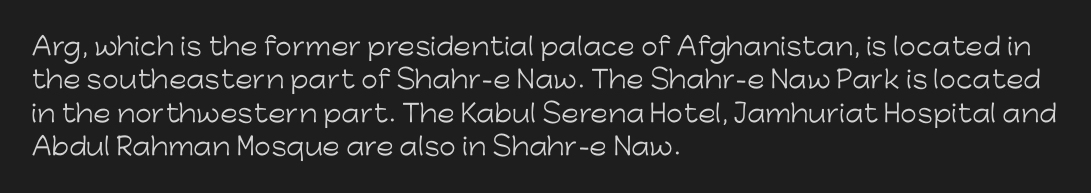
The letterforms sit at book weight or below. Posture: straight, roman, zero tilt. Tracking value appears to be zero — textbook default spacing. The passage shown stacks its lines at a standard gap. Is the block centered? No — it sits flush against the left margin. The foot of each line stays bare and open.
